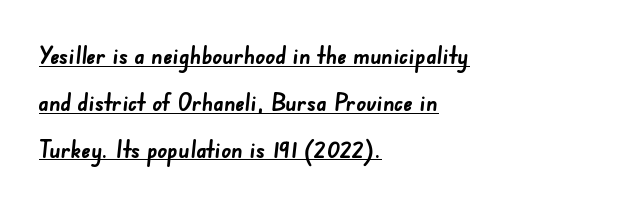
{"bold": "yes", "underline": "yes", "align": "left", "line_spacing": "loose", "line_spacing_ratio": 1.95, "letter_spacing": "normal", "letter_spacing_em": 0.0, "glyph_px": 24}
